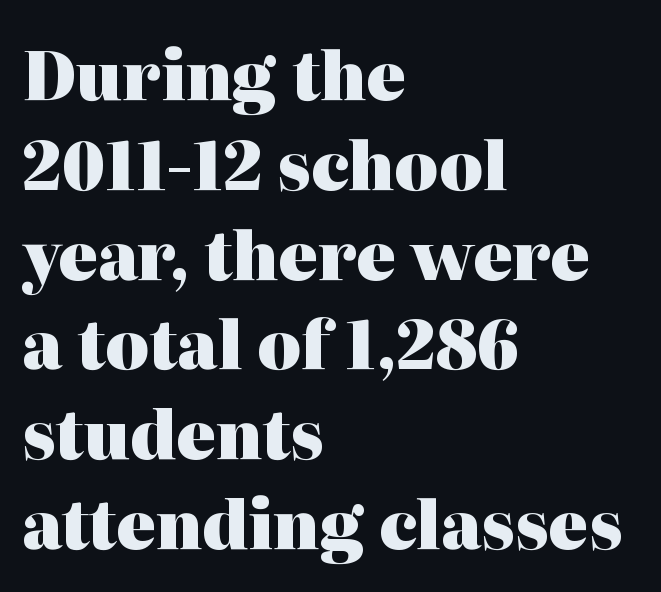
This sample uses a serif face. Every letter is thick-stroked: bold, no question. Unlike italic type, these characters show no tilt at all. The text block is weighted toward the left margin, trailing off unevenly rightward. Think of a printed novel: that variable character pitch is what you see here.
